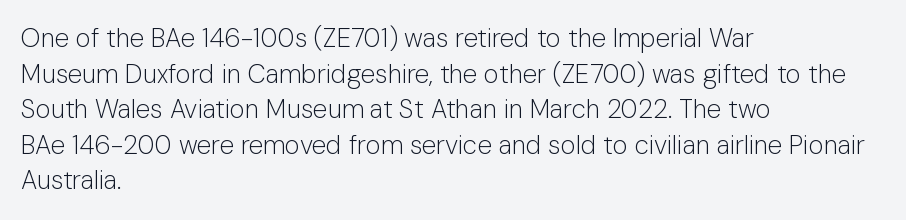
Q: Is the text bold? A: No.
Q: Is the text italic (slanted)? A: No, it is upright.
Q: Is the text underlined? A: No.
Q: How is the paragraph aligned? A: Left-aligned.
Q: Is the spacing between letters normal or unusually wide? A: Normal.
Q: Is the spacing between lines tight, normal or loose? A: Normal.
